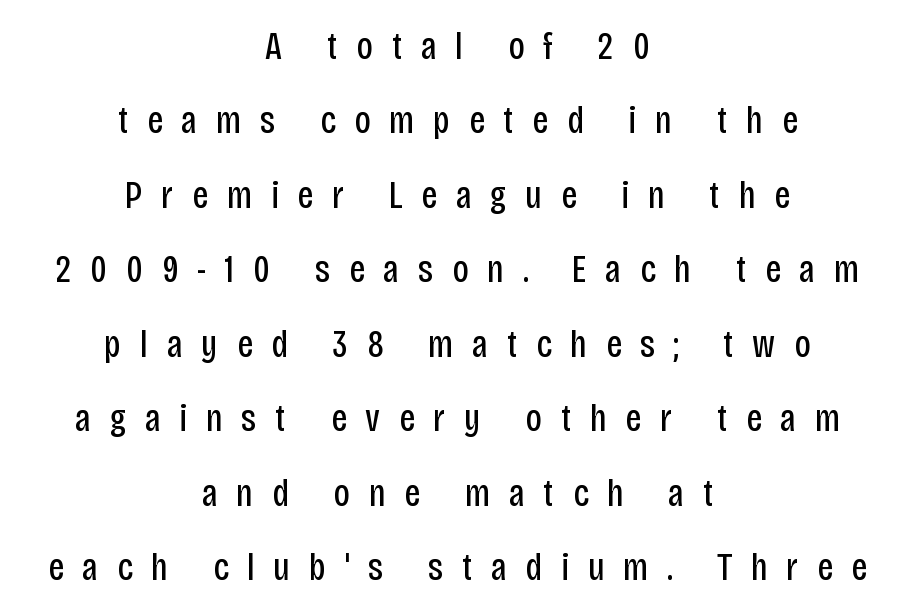
Weight class: somewhere from thin through regular. The font's upright variant was chosen for this text. Classification — sans serif. Here the glyphs are tracked loosely, breaking word shapes into spaced letters.
